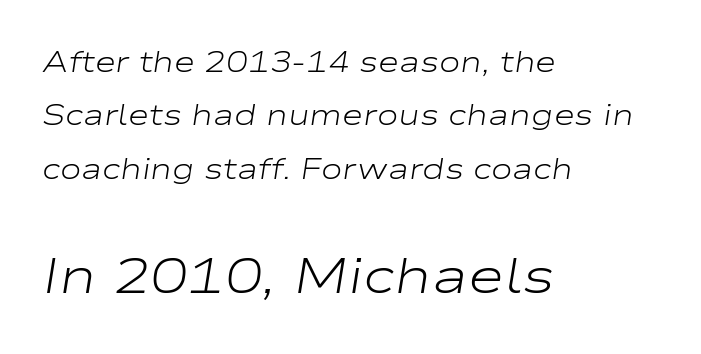
{"italic": "yes", "lean": "right", "slant_degrees": 9, "bold": "no", "weight": "light", "width": "wide", "stroke_contrast": "low", "x_height": "medium", "monospaced": "no", "underline": "no", "align": "left", "line_spacing_ratio": 1.84, "letter_spacing": "normal", "letter_spacing_em": 0.0, "larger_block": "second", "size_ratio": 1.72, "glyph_px": 50}
